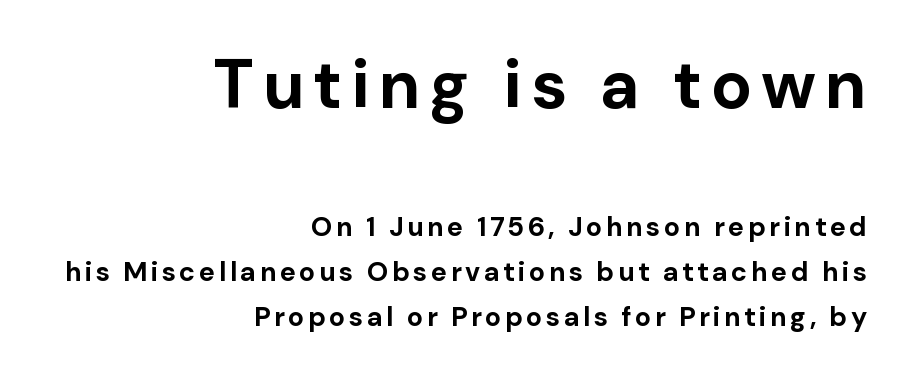
Stroke terminals: plain, sans-serif. The baseline area is clear. Character widths vary here, with narrow letters taking less room than wide ones. The letters are bold, with thick, heavy strokes.
